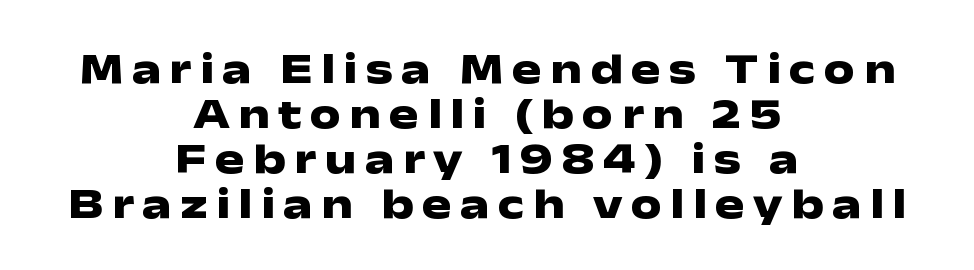
Q: Is the text bold? A: Yes.
Q: Is the text italic (slanted)? A: No, it is upright.
Q: Is the typeface a serif or a sans-serif typeface? A: Sans-serif.
Q: Is the text underlined? A: No.
Q: How is the paragraph aligned? A: Centered.
Q: Is the spacing between lines tight, normal or loose? A: Tight.
Q: Width (condensed, normal, or wide)? A: Wide.
Q: Stroke contrast? A: Low.
Q: x-height? A: Medium.
Q: Monospaced? A: No.
